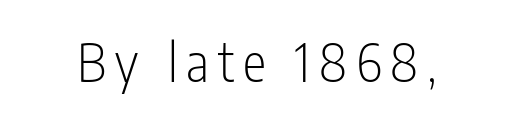
Q: Is the text bold? A: No.
Q: Is the text italic (slanted)? A: No, it is upright.
Q: Is the typeface a serif or a sans-serif typeface? A: Sans-serif.
Q: Is the text underlined? A: No.
Q: Width (condensed, normal, or wide)? A: Condensed.
Q: Stroke contrast? A: Low.
Q: x-height? A: Medium.
Q: Monospaced? A: No.
